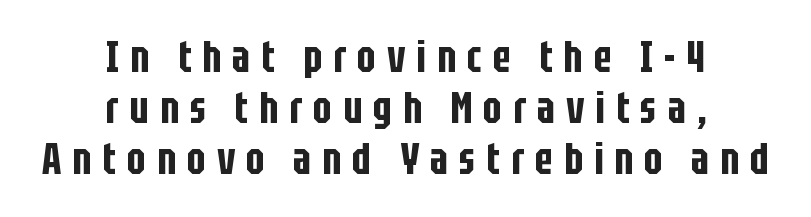
{"serif": "no", "italic": "no", "width": "condensed", "stroke_contrast": "low", "x_height": "large", "monospaced": "no", "underline": "no", "align": "center", "line_spacing_ratio": 1.16, "letter_spacing": "wide", "letter_spacing_em": 0.25, "glyph_px": 44}
